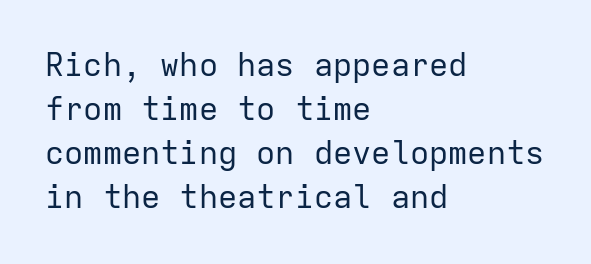
Q: Is the text bold? A: No.
Q: Is the text italic (slanted)? A: No, it is upright.
Q: Is the typeface a serif or a sans-serif typeface? A: Sans-serif.
Q: Is the text underlined? A: No.
Q: How is the paragraph aligned? A: Left-aligned.
Q: Is the spacing between letters normal or unusually wide? A: Normal.
Q: Is the spacing between lines tight, normal or loose? A: Normal.
Q: Width (condensed, normal, or wide)? A: Normal.
Q: Stroke contrast? A: Low.
Q: x-height? A: Medium.
Q: Monospaced? A: Yes.
